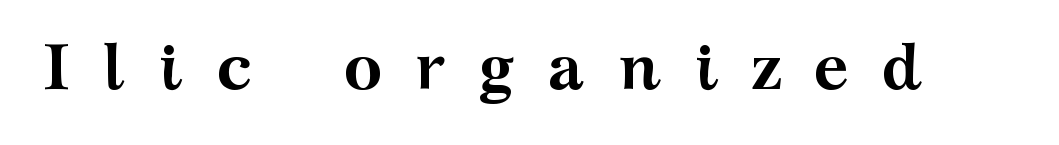
Q: Is the text bold? A: Yes.
Q: Is the text italic (slanted)? A: No, it is upright.
Q: Is the typeface a serif or a sans-serif typeface? A: Serif.
Q: Is the text underlined? A: No.
Q: Is the spacing between letters normal or unusually wide? A: Unusually wide.
Q: Width (condensed, normal, or wide)? A: Wide.
Q: Stroke contrast? A: Medium.
Q: x-height? A: Medium.
Q: Monospaced? A: No.
